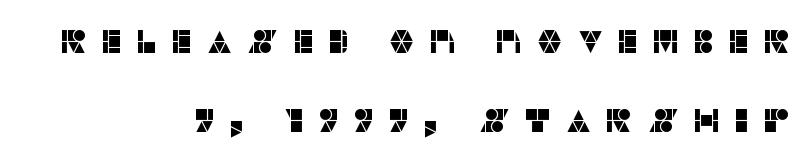
{"serif": "no", "italic": "no", "width": "normal", "stroke_contrast": "low", "x_height": "large", "monospaced": "no", "underline": "no", "align": "right", "line_spacing": "loose", "line_spacing_ratio": 2.38, "letter_spacing": "wide", "letter_spacing_em": 0.4, "glyph_px": 33}
